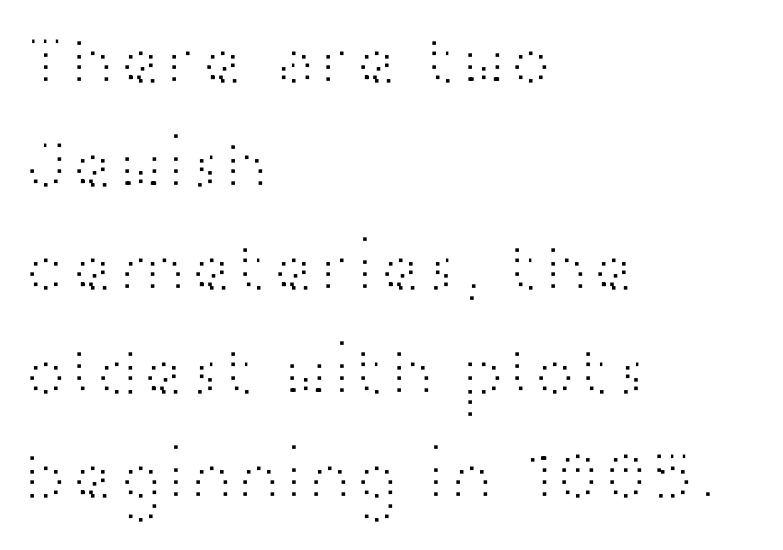
The image shows 71 px light, wide sans-serif type, upright; set left-aligned, normal line spacing (1.46x), normal letter spacing, not underlined; high stroke contrast and a medium x-height.
